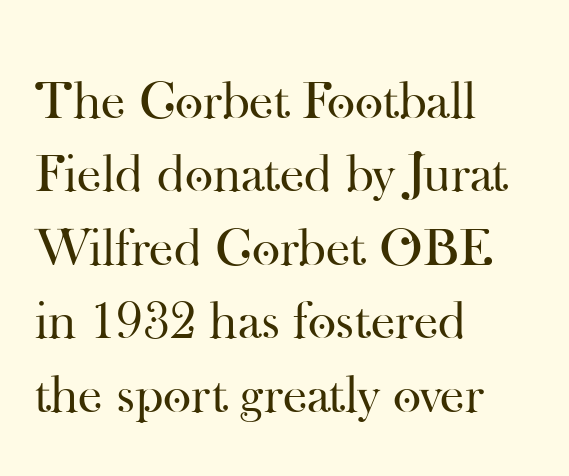
{"serif": "yes", "italic": "no", "bold": "no", "weight": "regular", "width": "normal", "stroke_contrast": "high", "x_height": "small", "monospaced": "no", "underline": "no", "align": "left", "line_spacing": "normal", "line_spacing_ratio": 1.36, "letter_spacing": "normal", "letter_spacing_em": 0.0, "glyph_px": 54}
